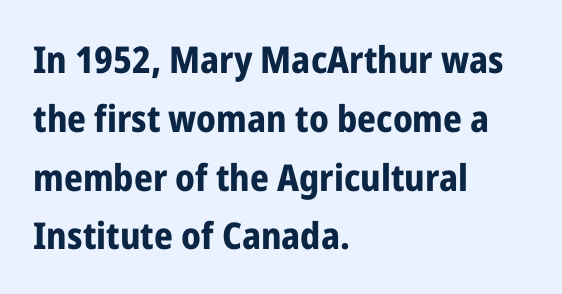
{"serif": "no", "italic": "no", "bold": "yes", "weight": "bold", "width": "condensed", "stroke_contrast": "low", "x_height": "medium", "monospaced": "no", "underline": "no", "align": "left", "line_spacing": "normal", "line_spacing_ratio": 1.59, "letter_spacing": "normal", "letter_spacing_em": 0.0, "glyph_px": 37}
